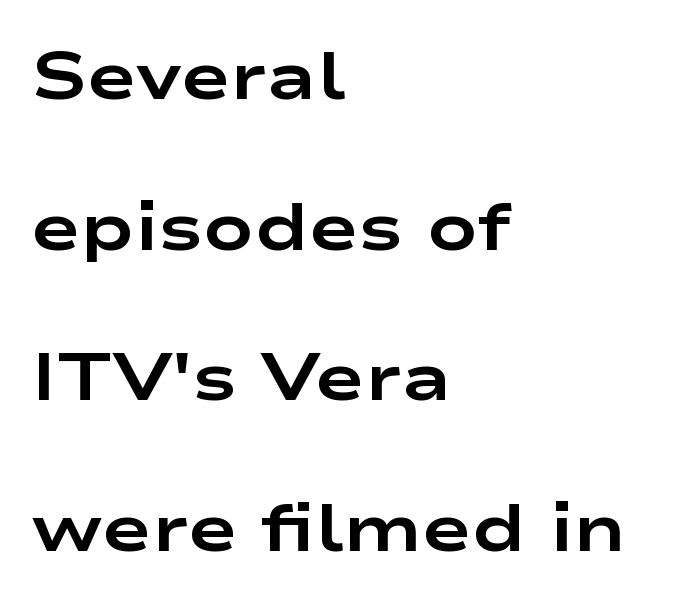
The image shows 67 px bold, wide sans-serif type, upright; set left-aligned, loose line spacing (2.25x), normal letter spacing, not underlined; low stroke contrast and a medium x-height.
